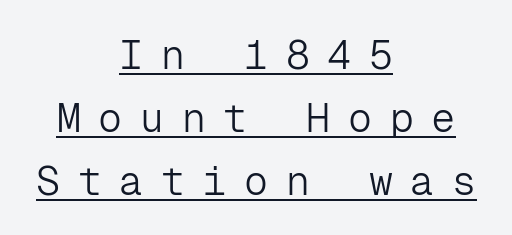
{"serif": "no", "italic": "no", "bold": "no", "weight": "light", "width": "normal", "stroke_contrast": "low", "x_height": "medium", "monospaced": "yes", "underline": "yes", "align": "center", "line_spacing": "normal", "line_spacing_ratio": 1.57, "letter_spacing": "wide", "letter_spacing_em": 0.44, "glyph_px": 40}
